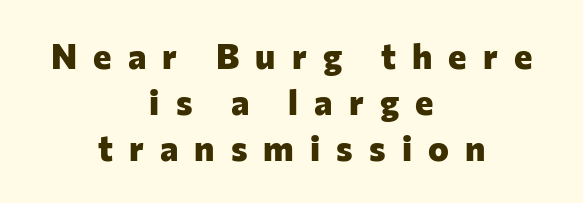
Q: Is the text bold? A: Yes.
Q: Is the text italic (slanted)? A: No, it is upright.
Q: Is the typeface a serif or a sans-serif typeface? A: Sans-serif.
Q: Is the text underlined? A: No.
Q: How is the paragraph aligned? A: Centered.
Q: Is the spacing between letters normal or unusually wide? A: Unusually wide.
Q: Is the spacing between lines tight, normal or loose? A: Normal.
Q: Width (condensed, normal, or wide)? A: Normal.
Q: Stroke contrast? A: Low.
Q: x-height? A: Medium.
Q: Monospaced? A: No.
